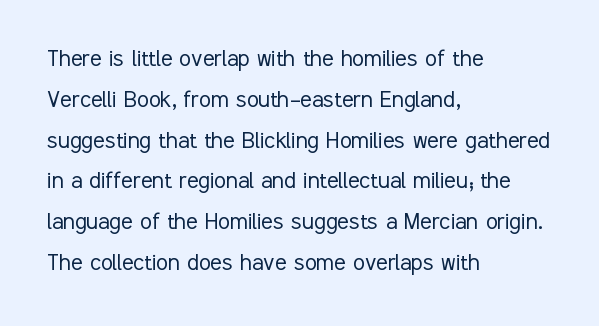
{"italic": "no", "bold": "no", "underline": "no", "align": "left", "line_spacing": "normal", "line_spacing_ratio": 1.51, "letter_spacing": "normal", "letter_spacing_em": 0.0, "glyph_px": 27}
